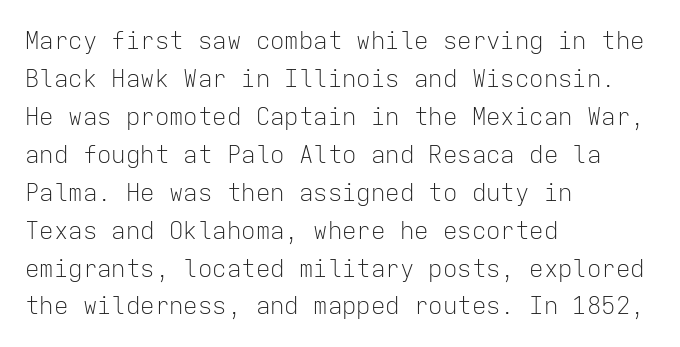
Caption: standard tracking, unaltered. How would I describe the line gaps? Plain and ordinary. Notice how the stems are strictly vertical — no italics here. The typeface has the unassuming heft of standard copy or less. The lines are quadded left.
